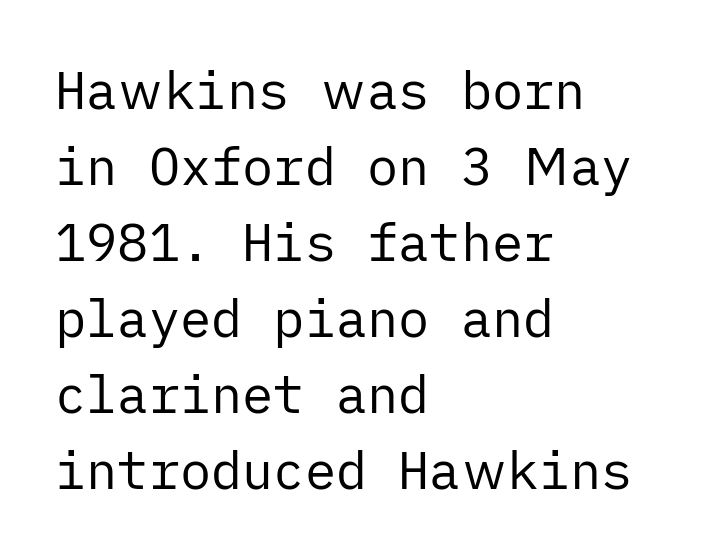
Where is the straight margin? On the left. Serif or sans? Sans — the stroke terminals are bare. You could call the tracking neutral — neither tight nor loose. How would I describe the line gaps? Plain and ordinary. These glyphs show unthickened strokes, regular width or finer. Designer's note — italics off, roman on.
